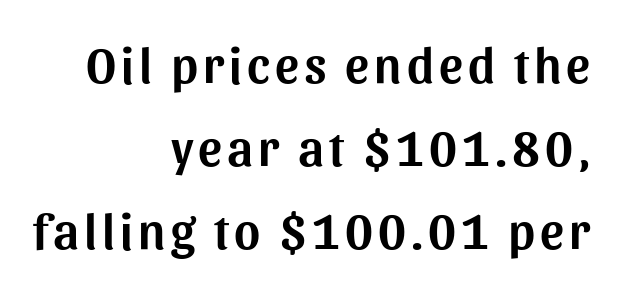
Q: Is the text italic (slanted)? A: No, it is upright.
Q: Is the typeface a serif or a sans-serif typeface? A: Sans-serif.
Q: Is the text underlined? A: No.
Q: How is the paragraph aligned? A: Right-aligned.
Q: Is the spacing between lines tight, normal or loose? A: Normal.
Q: Width (condensed, normal, or wide)? A: Normal.
Q: Stroke contrast? A: Medium.
Q: x-height? A: Medium.
Q: Monospaced? A: No.
